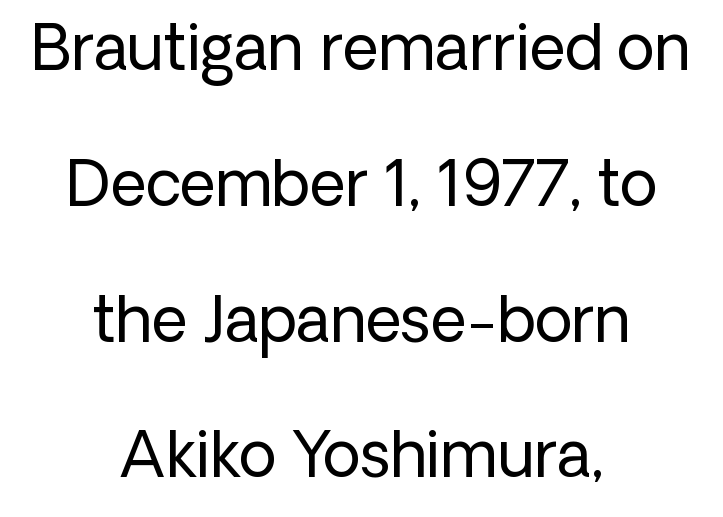
{"serif": "no", "italic": "no", "bold": "no", "weight": "regular", "width": "normal", "stroke_contrast": "low", "x_height": "medium", "monospaced": "no", "underline": "no", "align": "center", "line_spacing": "loose", "line_spacing_ratio": 2.19, "letter_spacing": "normal", "letter_spacing_em": 0.0, "glyph_px": 62}
